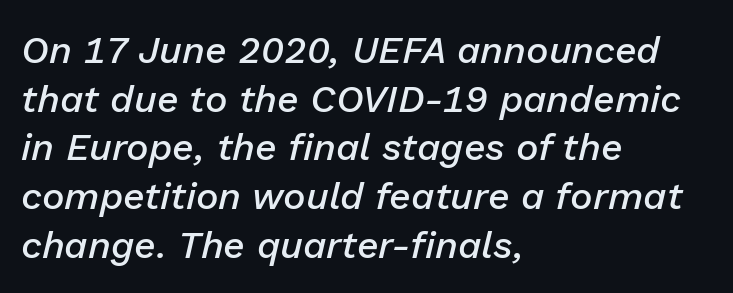
Q: Is the text bold? A: Semi-bold.
Q: Is the text italic (slanted)? A: Yes, it leans right by about 13 degrees.
Q: Is the text underlined? A: No.
Q: How is the paragraph aligned? A: Left-aligned.
Q: Is the spacing between letters normal or unusually wide? A: Normal.
Q: Is the spacing between lines tight, normal or loose? A: Normal.
Q: Width (condensed, normal, or wide)? A: Normal.
Q: Stroke contrast? A: Low.
Q: x-height? A: Medium.
Q: Monospaced? A: No.
